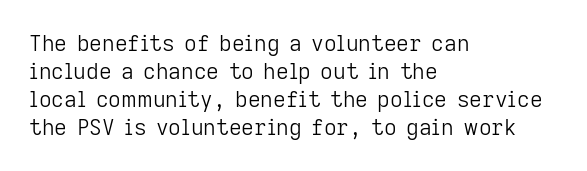
Normally led — the rows are evenly, conventionally spaced. Underlining? Definitely not there. The axis of the letterforms is exactly vertical. The passage is arranged the way most books set body copy — flush left. Default kerning and tracking; the words read as compact shapes.
